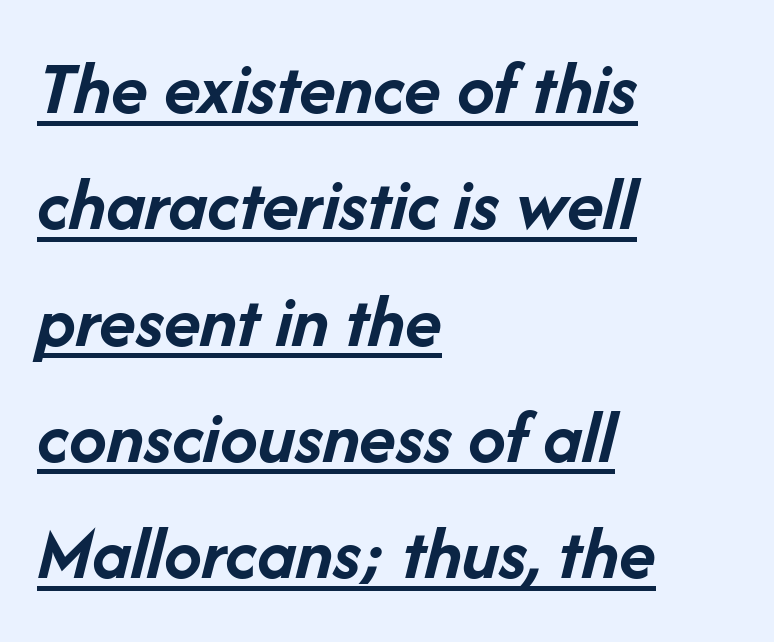
The image shows 76 px semibold type, italic (leaning right); set left-aligned, normal line spacing (1.53x), normal letter spacing, underlined; low stroke contrast and a medium x-height.
